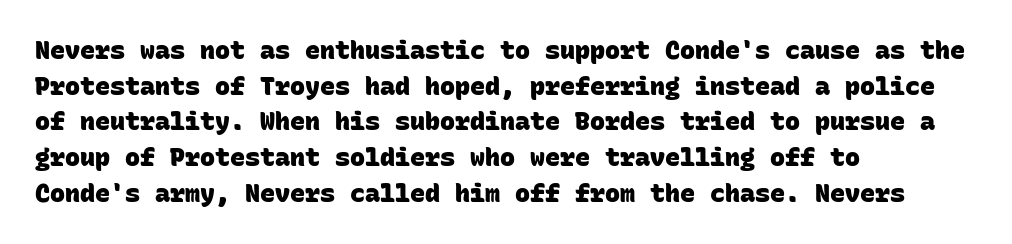
Does extra space separate the letters? No, they use regular spacing. Does the leading feel generous? No, just average. If you drew a ruler down the left edge, every line would touch it. The zone under the glyphs is completely vacant. Does the weight exceed regular? Yes, all the way to bold.
